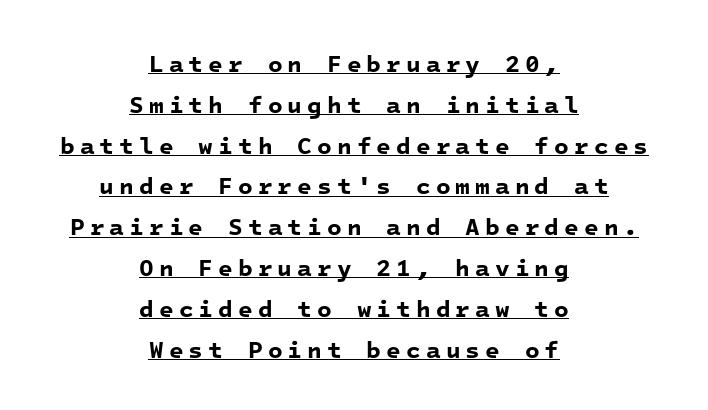
Q: Is the text bold? A: Yes.
Q: Is the text underlined? A: Yes.
Q: How is the paragraph aligned? A: Centered.
Q: Is the spacing between letters normal or unusually wide? A: Unusually wide.
Q: Is the spacing between lines tight, normal or loose? A: Normal.
